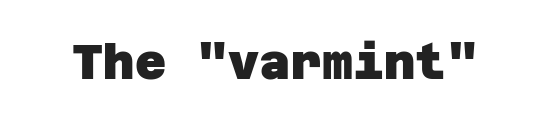
Q: Is the text bold? A: Yes.
Q: Is the typeface a serif or a sans-serif typeface? A: Sans-serif.
Q: Is the text underlined? A: No.
Q: Is the spacing between letters normal or unusually wide? A: Normal.
Q: Width (condensed, normal, or wide)? A: Normal.
Q: Stroke contrast? A: Low.
Q: x-height? A: Large.
